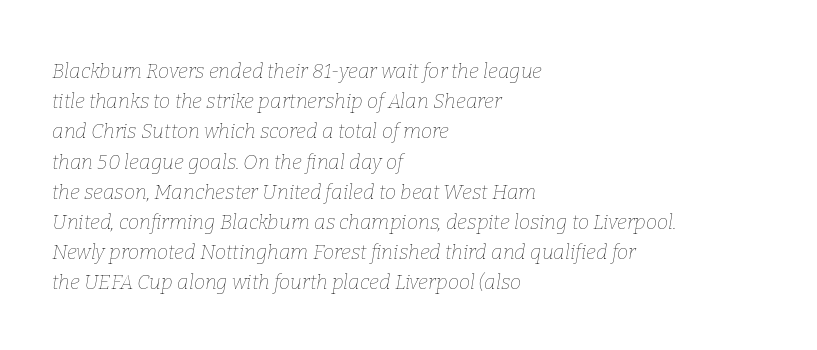
The image shows 20 px text type, italic (leaning right); set left-aligned, normal line spacing (1.51x), normal letter spacing, not underlined.
